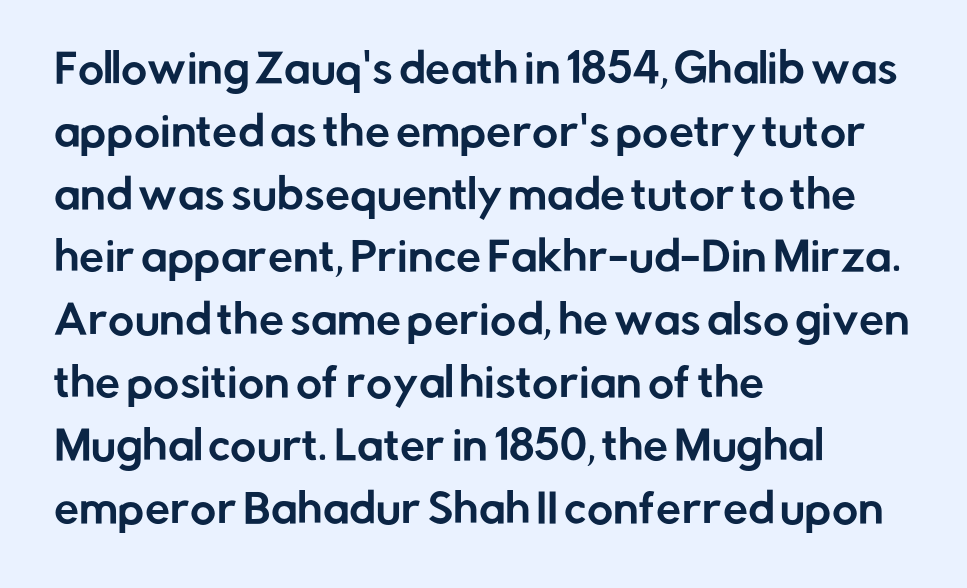
Q: Is the text italic (slanted)? A: No, it is upright.
Q: Is the typeface a serif or a sans-serif typeface? A: Sans-serif.
Q: Is the text underlined? A: No.
Q: How is the paragraph aligned? A: Left-aligned.
Q: Is the spacing between letters normal or unusually wide? A: Normal.
Q: Is the spacing between lines tight, normal or loose? A: Normal.
Q: Width (condensed, normal, or wide)? A: Normal.
Q: Stroke contrast? A: Low.
Q: x-height? A: Medium.
Q: Monospaced? A: No.
